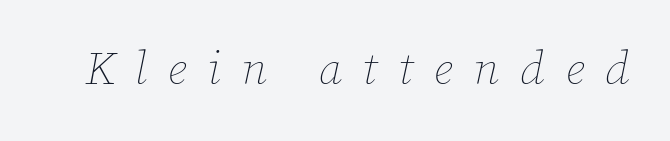
The image shows 46 px thin type, italic (leaning right); set unusually wide letter spacing (+0.45 em), not underlined; low stroke contrast and a medium x-height.
